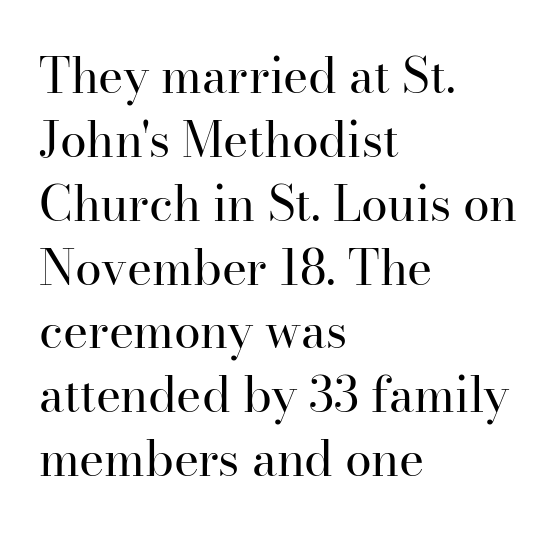
Each line starts at the same left margin while the right side varies. A quiet, ordinary-to-light weight characterises the typeface. Upright lettering throughout. Nobody touched the tracking dial on this one. Evenly set lines give the paragraph a standard silhouette.
